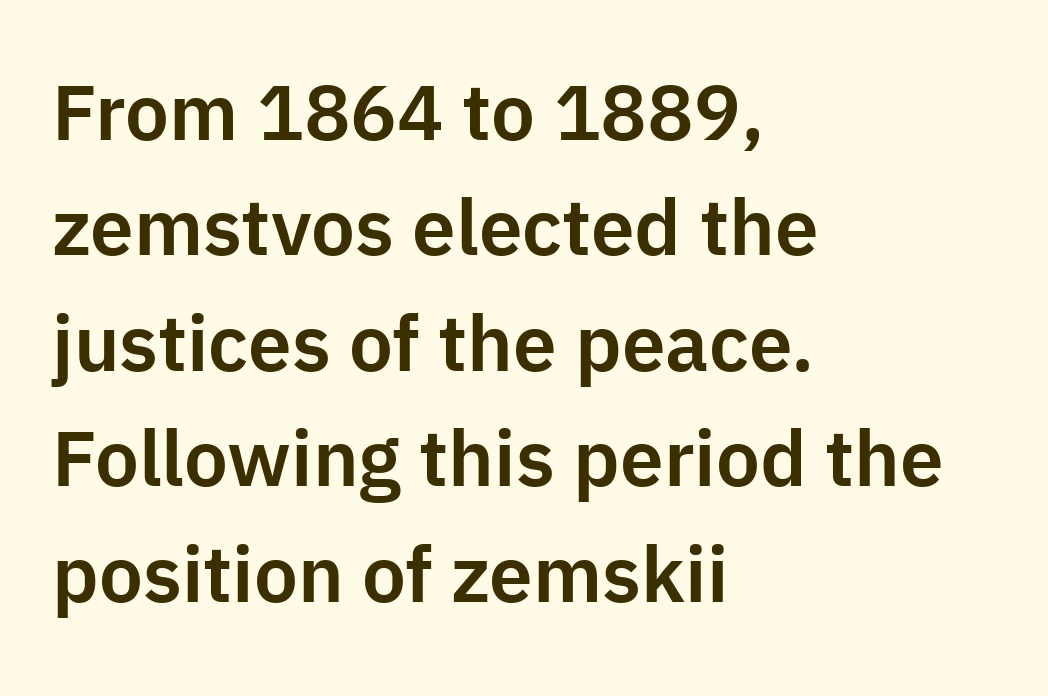
The image shows 78 px sans-serif type, upright; set left-aligned, normal line spacing (1.48x), normal letter spacing, not underlined; low stroke contrast and a medium x-height.
